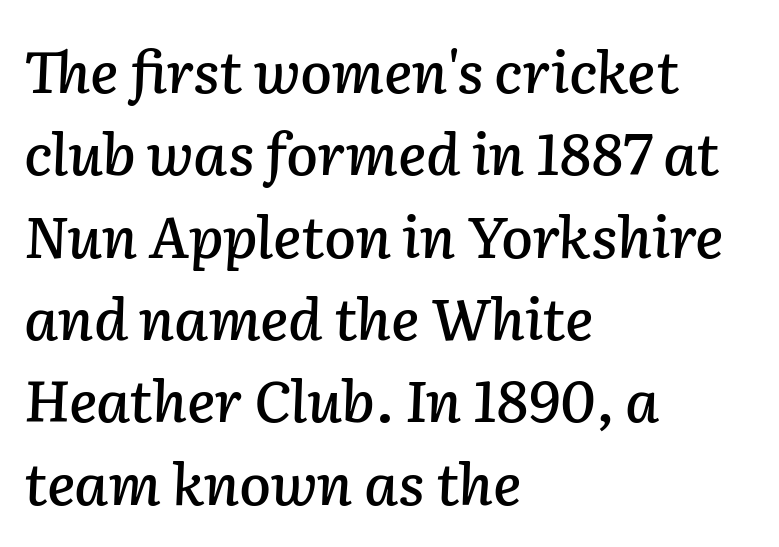
{"italic": "yes", "lean": "right", "slant_degrees": 2, "width": "normal", "stroke_contrast": "low", "x_height": "medium", "monospaced": "no", "underline": "no", "align": "left", "line_spacing": "normal", "line_spacing_ratio": 1.42, "letter_spacing": "normal", "letter_spacing_em": 0.0, "glyph_px": 58}
